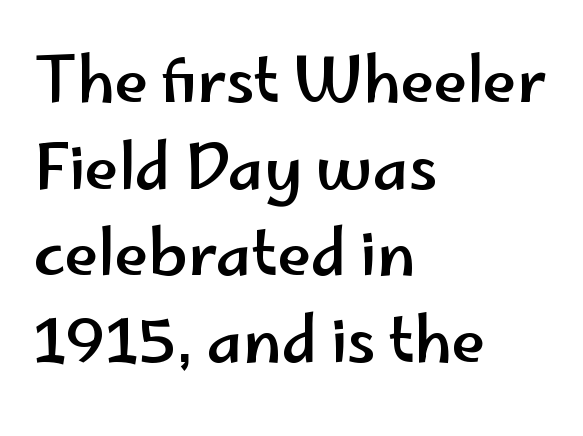
Q: Is the text italic (slanted)? A: No, it is upright.
Q: Is the typeface a serif or a sans-serif typeface? A: Sans-serif.
Q: Is the text underlined? A: No.
Q: How is the paragraph aligned? A: Left-aligned.
Q: Is the spacing between letters normal or unusually wide? A: Normal.
Q: Is the spacing between lines tight, normal or loose? A: Normal.
Q: Width (condensed, normal, or wide)? A: Wide.
Q: Stroke contrast? A: Low.
Q: x-height? A: Small.
Q: Monospaced? A: No.
